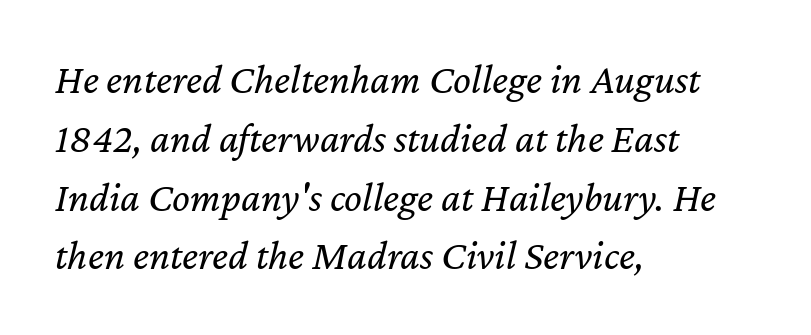
Heft: none added — not bold. The passage is arranged the way most books set body copy — flush left. Caption: standard tracking, unaltered. Evenly set lines give the paragraph a standard silhouette. Tall strokes in this sample are angled rather than plumb.
